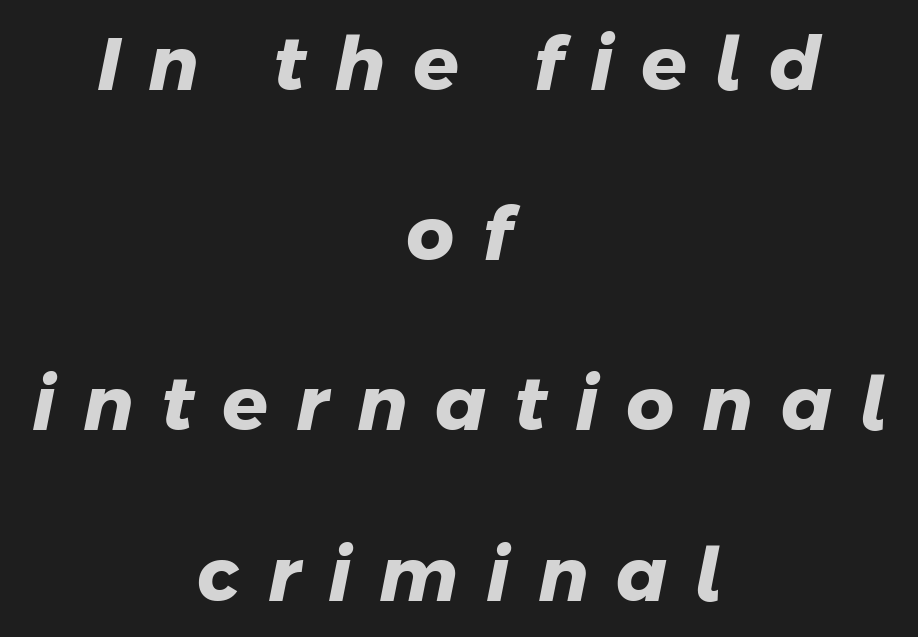
Q: Is the text bold? A: Yes.
Q: Is the typeface a serif or a sans-serif typeface? A: Sans-serif.
Q: Is the text underlined? A: No.
Q: How is the paragraph aligned? A: Centered.
Q: Is the spacing between letters normal or unusually wide? A: Unusually wide.
Q: Is the spacing between lines tight, normal or loose? A: Loose.
Q: Width (condensed, normal, or wide)? A: Normal.
Q: Stroke contrast? A: Low.
Q: x-height? A: Medium.
Q: Monospaced? A: No.
